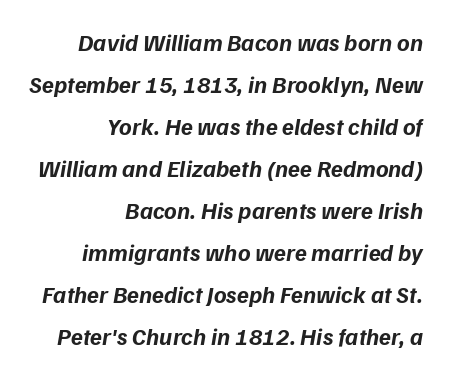
Default kerning and tracking; the words read as compact shapes. Notice how thick the strokes are: this is what a full bold looks like. The passage shown is not underscored anywhere. Line ends are locked; line starts wander.
